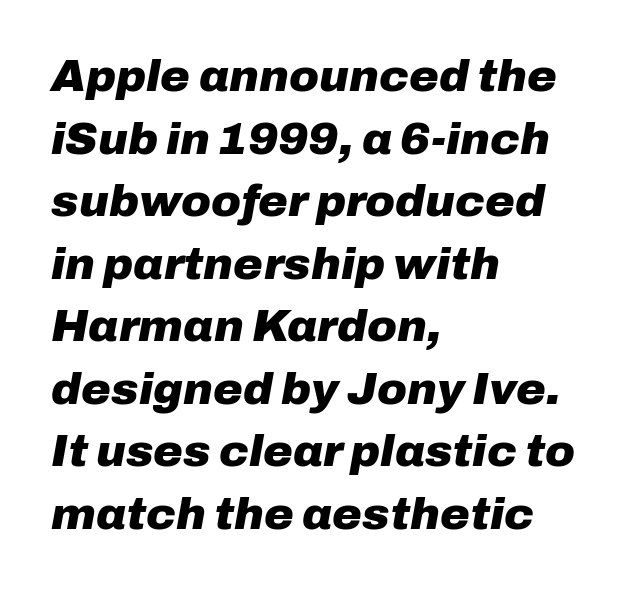
{"italic": "yes", "lean": "right", "slant_degrees": 10, "bold": "yes", "weight": "heavy", "width": "normal", "stroke_contrast": "low", "x_height": "medium", "monospaced": "no", "underline": "no", "align": "left", "line_spacing": "normal", "line_spacing_ratio": 1.39, "letter_spacing": "normal", "letter_spacing_em": 0.0, "glyph_px": 45}
